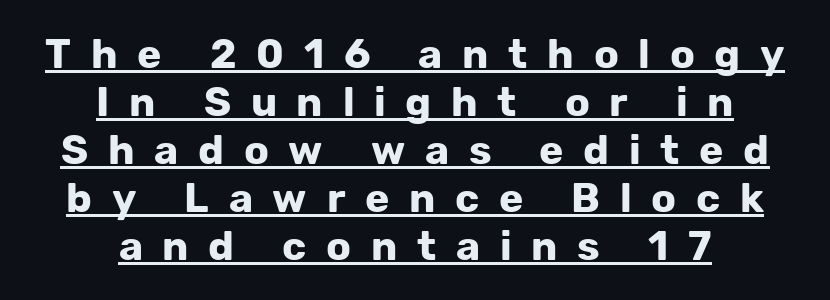
{"serif": "no", "italic": "no", "bold": "yes", "weight": "bold", "width": "normal", "stroke_contrast": "low", "x_height": "medium", "monospaced": "no", "underline": "yes", "align": "center", "line_spacing_ratio": 1.17, "letter_spacing": "wide", "letter_spacing_em": 0.48, "glyph_px": 41}
